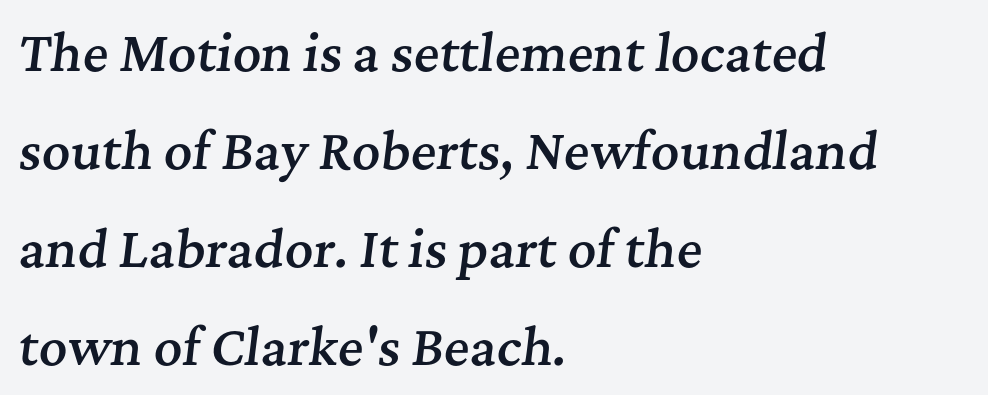
Q: Is the text bold? A: Semi-bold.
Q: Is the text italic (slanted)? A: Yes, it leans right by about 7 degrees.
Q: Is the typeface a serif or a sans-serif typeface? A: Serif.
Q: Is the text underlined? A: No.
Q: How is the paragraph aligned? A: Left-aligned.
Q: Is the spacing between letters normal or unusually wide? A: Normal.
Q: Is the spacing between lines tight, normal or loose? A: Loose.
Q: Width (condensed, normal, or wide)? A: Normal.
Q: Stroke contrast? A: Medium.
Q: x-height? A: Medium.
Q: Monospaced? A: No.
